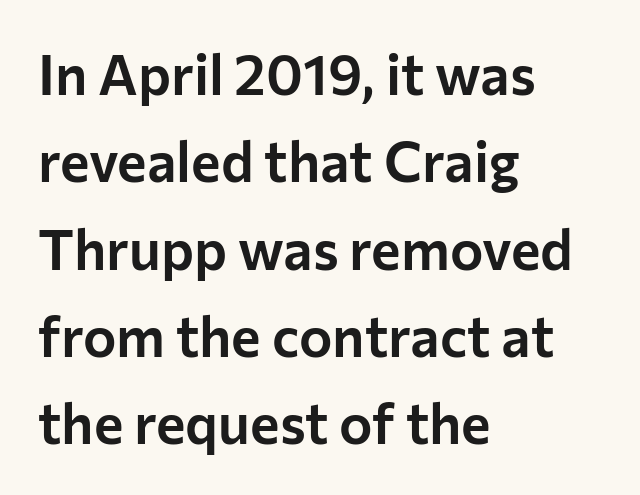
{"serif": "no", "italic": "no", "width": "normal", "stroke_contrast": "low", "x_height": "medium", "monospaced": "no", "underline": "no", "align": "left", "line_spacing": "normal", "line_spacing_ratio": 1.56, "letter_spacing": "normal", "letter_spacing_em": 0.0, "glyph_px": 56}
